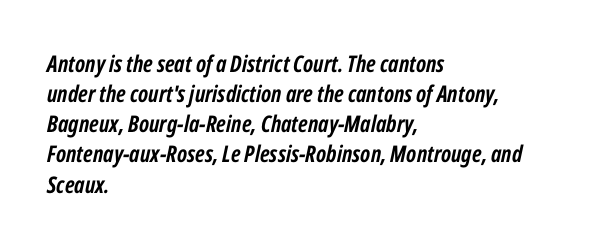
{"italic": "yes", "lean": "right", "slant_degrees": 12, "bold": "yes", "underline": "no", "align": "left", "line_spacing": "normal", "line_spacing_ratio": 1.31, "letter_spacing": "normal", "letter_spacing_em": 0.0, "glyph_px": 23}
